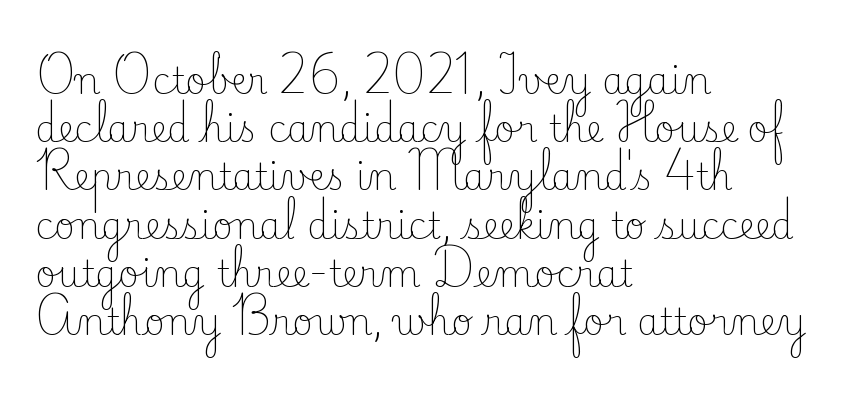
The image shows 36 px light serif type, upright; set left-aligned, normal line spacing (1.34x), normal letter spacing, not underlined; low stroke contrast and a small x-height.
